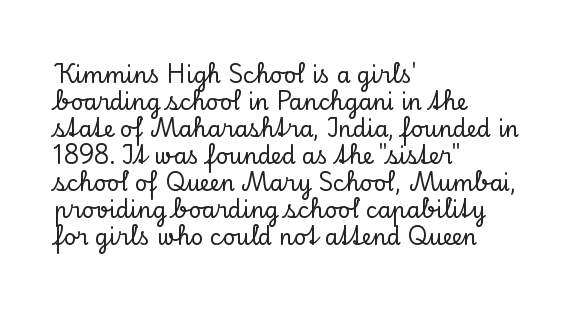
{"italic": "no", "underline": "no", "align": "left", "line_spacing_ratio": 1.23, "letter_spacing": "normal", "letter_spacing_em": 0.0, "glyph_px": 22}
